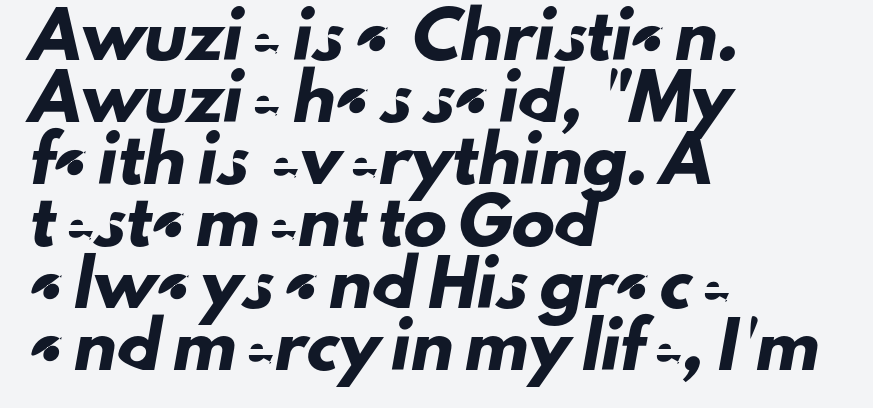
Q: Is the typeface a serif or a sans-serif typeface? A: Sans-serif.
Q: Is the text underlined? A: No.
Q: How is the paragraph aligned? A: Left-aligned.
Q: Is the spacing between letters normal or unusually wide? A: Normal.
Q: Is the spacing between lines tight, normal or loose? A: Normal.
Q: Width (condensed, normal, or wide)? A: Normal.
Q: Stroke contrast? A: Low.
Q: x-height? A: Small.
Q: Monospaced? A: No.
